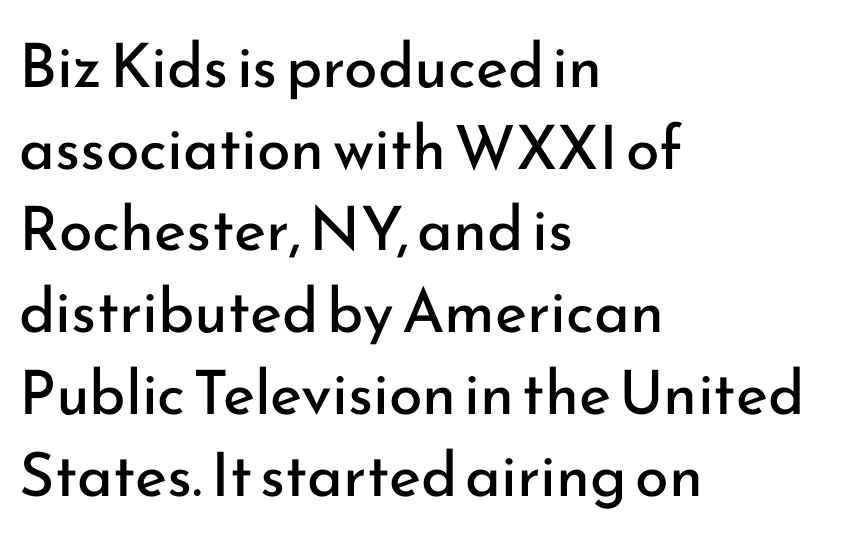
Q: Is the text bold? A: No.
Q: Is the text italic (slanted)? A: No, it is upright.
Q: Is the typeface a serif or a sans-serif typeface? A: Sans-serif.
Q: Is the text underlined? A: No.
Q: How is the paragraph aligned? A: Left-aligned.
Q: Is the spacing between letters normal or unusually wide? A: Normal.
Q: Is the spacing between lines tight, normal or loose? A: Normal.
Q: Width (condensed, normal, or wide)? A: Normal.
Q: Stroke contrast? A: Low.
Q: x-height? A: Small.
Q: Monospaced? A: No.
